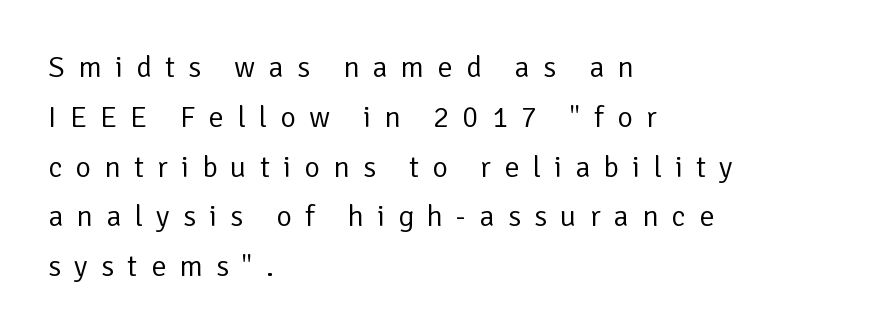
{"serif": "no", "italic": "no", "bold": "no", "weight": "regular", "width": "normal", "stroke_contrast": "low", "x_height": "medium", "monospaced": "no", "underline": "no", "align": "left", "line_spacing": "normal", "line_spacing_ratio": 1.66, "letter_spacing": "wide", "letter_spacing_em": 0.44, "glyph_px": 30}
